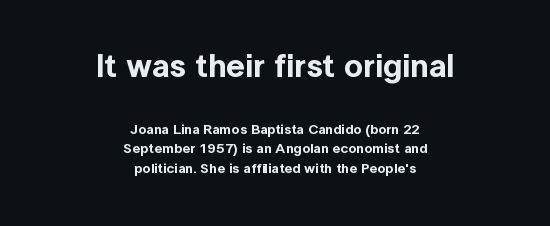
Q: Is the text italic (slanted)? A: No, it is upright.
Q: Is the typeface a serif or a sans-serif typeface? A: Sans-serif.
Q: Is the text underlined? A: No.
Q: How is the paragraph aligned? A: Centered.
Q: Is the spacing between letters normal or unusually wide? A: Normal.
Q: Is the spacing between lines tight, normal or loose? A: Normal.
Q: Which block of text is set in a larger size, the first (top) or the second (bottom)? A: The first (top) one.
Q: Width (condensed, normal, or wide)? A: Normal.
Q: x-height? A: Medium.
Q: Monospaced? A: No.
